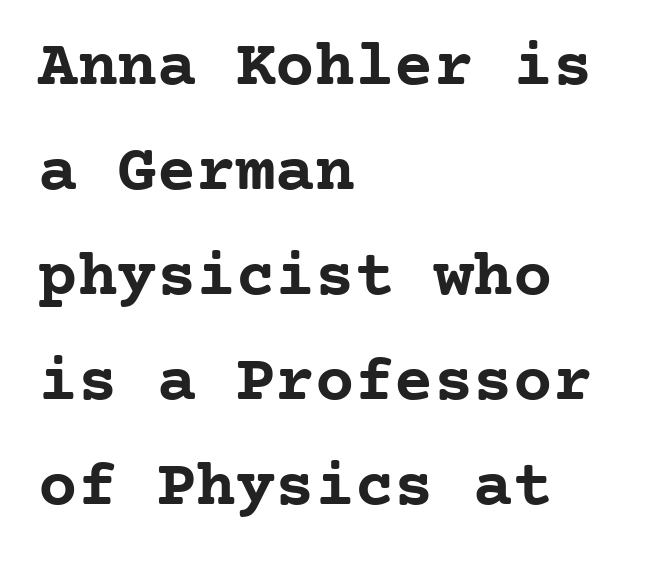
Q: Is the text bold? A: Yes.
Q: Is the text italic (slanted)? A: No, it is upright.
Q: Is the typeface a serif or a sans-serif typeface? A: Serif.
Q: Is the text underlined? A: No.
Q: How is the paragraph aligned? A: Left-aligned.
Q: Is the spacing between letters normal or unusually wide? A: Normal.
Q: Is the spacing between lines tight, normal or loose? A: Normal.
Q: Width (condensed, normal, or wide)? A: Normal.
Q: Stroke contrast? A: Low.
Q: x-height? A: Medium.
Q: Monospaced? A: Yes.
